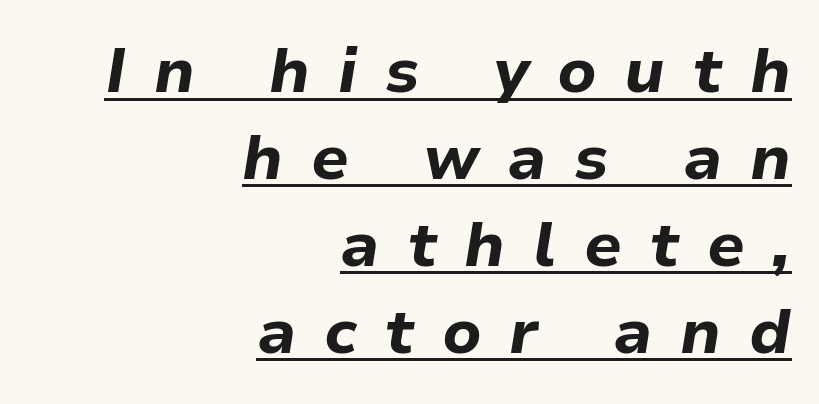
These lines carry a lot of weight — the face is fully bold. If you drew a ruler down the right edge, every line would touch it. The gaps between neighbouring characters are conspicuously large. Do the characters align in a grid? No, the font is proportional. The line-height multiplier appears to be the usual default. These characters rest on top of a visible drawn line.
